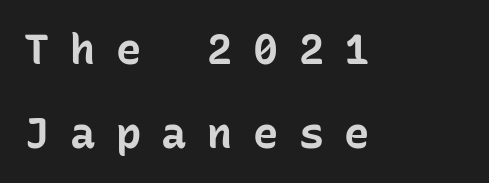
The image shows 42 px bold sans-serif type, upright, monospaced; set left-aligned, loose line spacing (2.0x), unusually wide letter spacing (+0.49 em), not underlined; low stroke contrast and a medium x-height.
